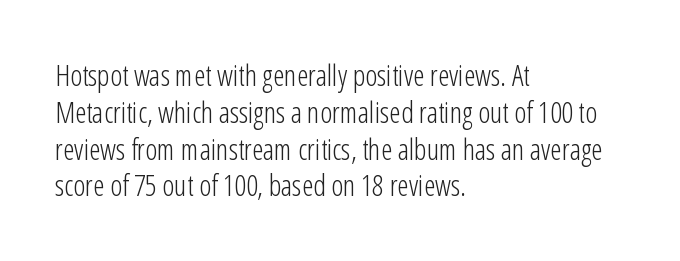
{"serif": "no", "italic": "no", "bold": "no", "weight": "light", "width": "condensed", "stroke_contrast": "low", "x_height": "medium", "monospaced": "no", "underline": "no", "align": "left", "line_spacing": "normal", "line_spacing_ratio": 1.27, "letter_spacing": "normal", "letter_spacing_em": 0.0, "glyph_px": 29}
